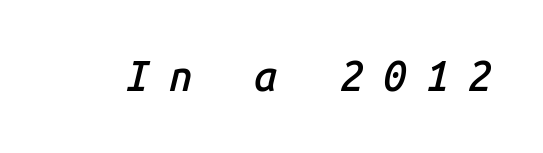
Is this a fixed-width face? Yes — each glyph sits in an identical cell. Students, this is semibold: more ink than regular, less than bold. Compared with ordinary roman type, these characters are visibly tilted. Underlining? Definitely not there.
